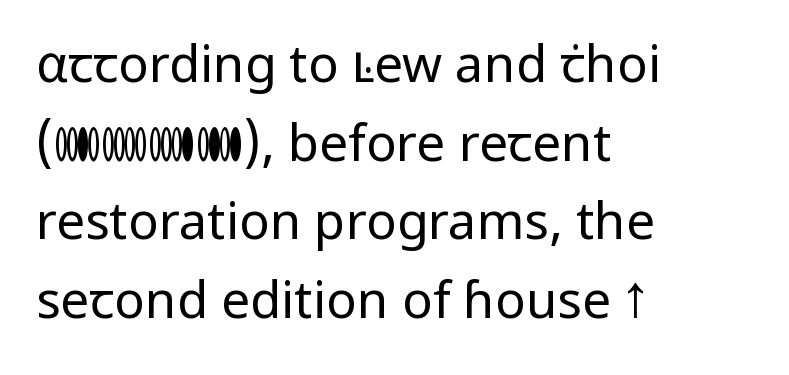
{"serif": "no", "italic": "no", "bold": "no", "weight": "regular", "width": "normal", "stroke_contrast": "low", "x_height": "medium", "monospaced": "no", "underline": "no", "align": "left", "line_spacing": "normal", "line_spacing_ratio": 1.54, "letter_spacing": "normal", "letter_spacing_em": 0.0, "glyph_px": 51}
